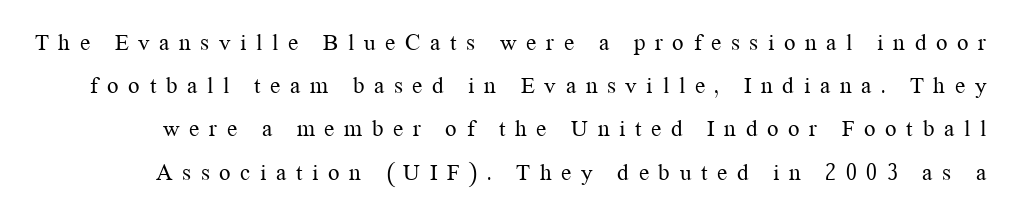
Substantial extra tracking has been applied to these lines. Honestly, there is no underline to notice here at all. This is roman type, the default non-slanted kind. A quiet, ordinary-to-light weight characterises the typeface.
